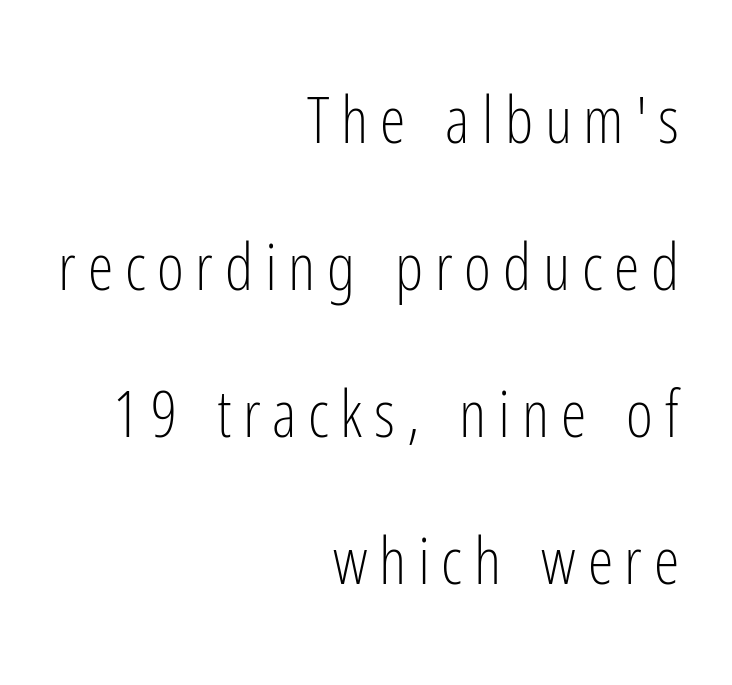
The image shows 65 px light, condensed sans-serif type, upright; set right-aligned, loose line spacing (2.26x), not underlined; low stroke contrast and a medium x-height.
